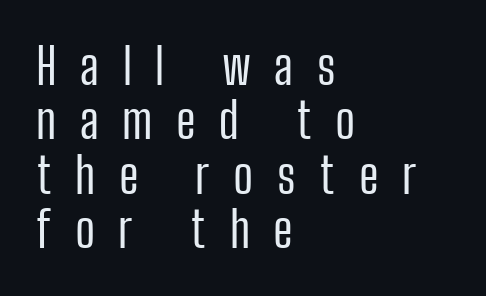
Has an underline been added? It has not. Someone cranked the tracking dial way up on this one. Proportional: the letters do not fall into vertical columns. The ragged edge is on the right, which tells us the setting is flush left. The passage shown is not bold in any degree. The font family rendered here belongs to the sans-serif group.
